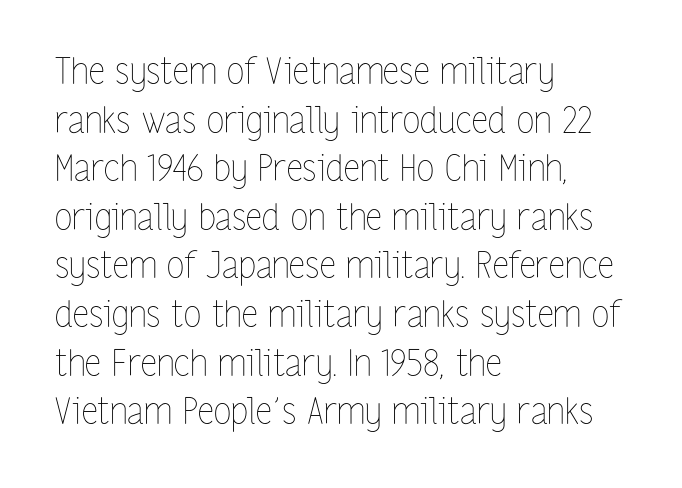
Q: Is the text bold? A: No.
Q: Is the text italic (slanted)? A: No, it is upright.
Q: Is the text underlined? A: No.
Q: How is the paragraph aligned? A: Left-aligned.
Q: Is the spacing between letters normal or unusually wide? A: Normal.
Q: Is the spacing between lines tight, normal or loose? A: Normal.
Q: Width (condensed, normal, or wide)? A: Condensed.
Q: Stroke contrast? A: Low.
Q: x-height? A: Medium.
Q: Monospaced? A: No.
